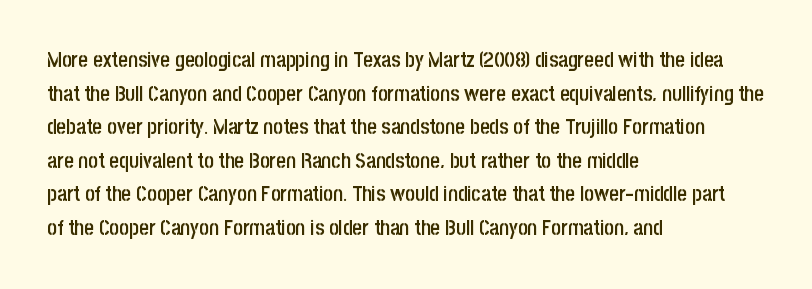
In terms of leading, this rendering sits right in the middle. These words are printed semibold, heavier than regular yet not bold. One-word summary of the alignment: left. Underline: absent.
